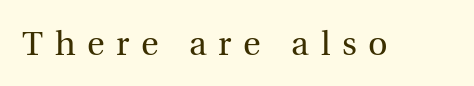
The image shows 34 px regular-weight serif type, upright; set unusually wide letter spacing (+0.34 em), not underlined; a medium x-height.
